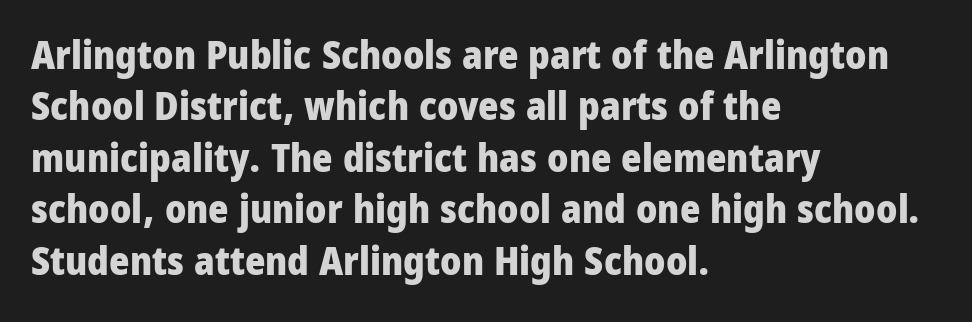
The image shows 39 px heavy, condensed sans-serif type, upright; set left-aligned, normal line spacing (1.32x), normal letter spacing, not underlined; low stroke contrast and a large x-height.
